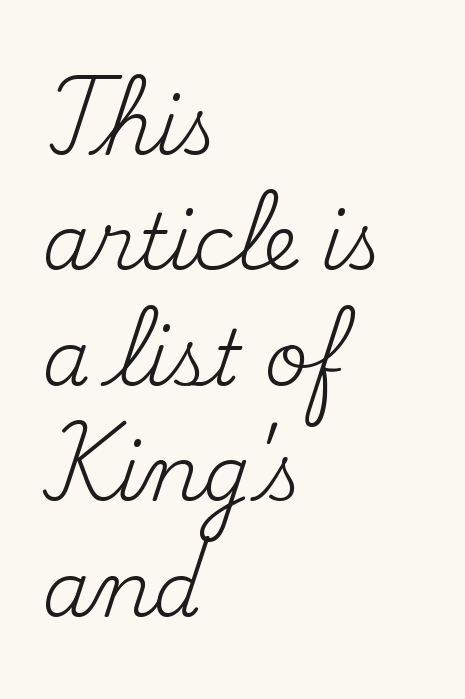
Q: Is the text bold? A: No.
Q: Is the text italic (slanted)? A: Yes.
Q: Is the typeface a serif or a sans-serif typeface? A: Serif.
Q: Is the text underlined? A: No.
Q: How is the paragraph aligned? A: Left-aligned.
Q: Is the spacing between letters normal or unusually wide? A: Normal.
Q: Is the spacing between lines tight, normal or loose? A: Normal.
Q: Width (condensed, normal, or wide)? A: Normal.
Q: Stroke contrast? A: Medium.
Q: x-height? A: Small.
Q: Monospaced? A: No.
